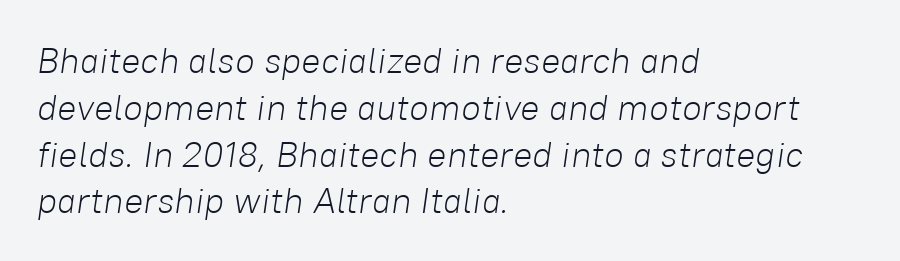
Q: Is the text bold? A: No.
Q: Is the text italic (slanted)? A: Yes, it leans right by about 8 degrees.
Q: Is the text underlined? A: No.
Q: How is the paragraph aligned? A: Left-aligned.
Q: Is the spacing between letters normal or unusually wide? A: Normal.
Q: Is the spacing between lines tight, normal or loose? A: Normal.
Q: Width (condensed, normal, or wide)? A: Normal.
Q: Stroke contrast? A: Low.
Q: x-height? A: Medium.
Q: Monospaced? A: No.
